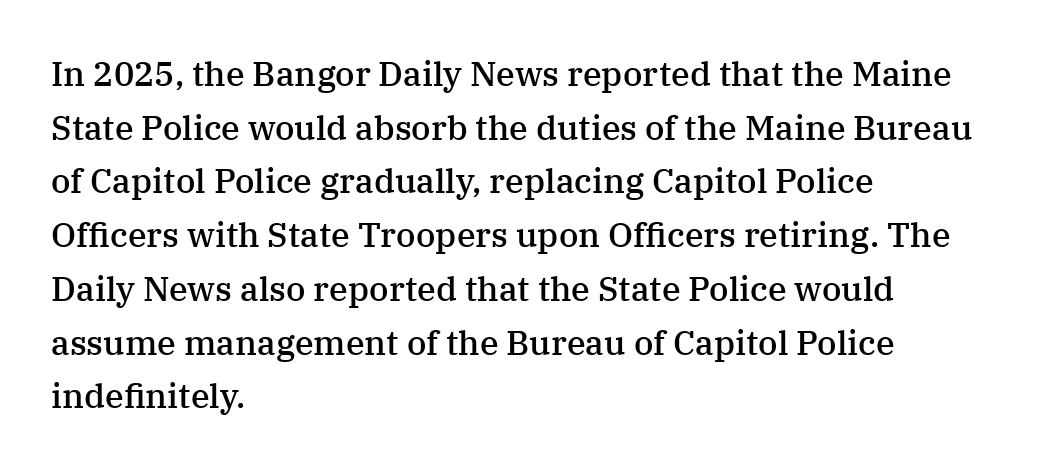
The image shows 34 px semibold serif type, upright; set left-aligned, normal line spacing (1.58x), normal letter spacing, not underlined; medium stroke contrast and a medium x-height.
